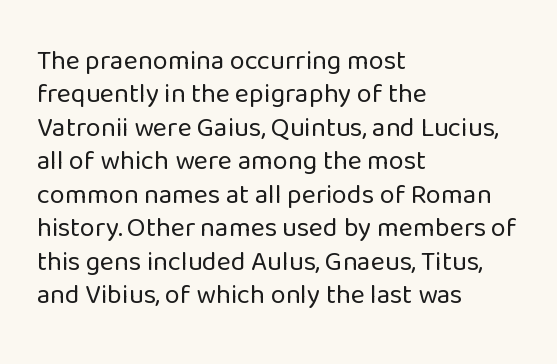
The image shows 27 px text type, upright; set left-aligned, line spacing 1.24x, normal letter spacing, not underlined.
